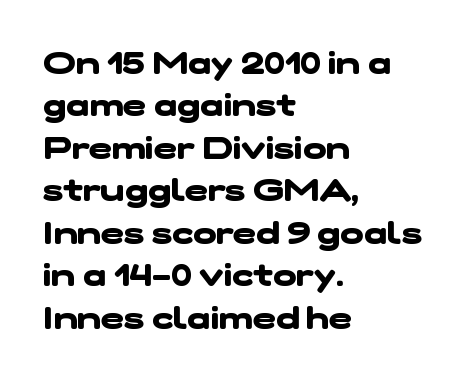
Q: Is the text bold? A: Yes.
Q: Is the typeface a serif or a sans-serif typeface? A: Sans-serif.
Q: Is the text underlined? A: No.
Q: How is the paragraph aligned? A: Left-aligned.
Q: Is the spacing between letters normal or unusually wide? A: Normal.
Q: Is the spacing between lines tight, normal or loose? A: Normal.
Q: Width (condensed, normal, or wide)? A: Wide.
Q: Stroke contrast? A: Low.
Q: x-height? A: Medium.
Q: Monospaced? A: No.
